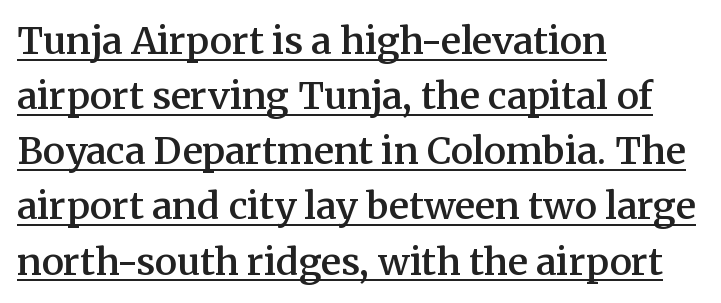
The image shows 37 px semibold serif type, upright; set left-aligned, normal line spacing (1.49x), normal letter spacing, underlined; medium stroke contrast and a medium x-height.
